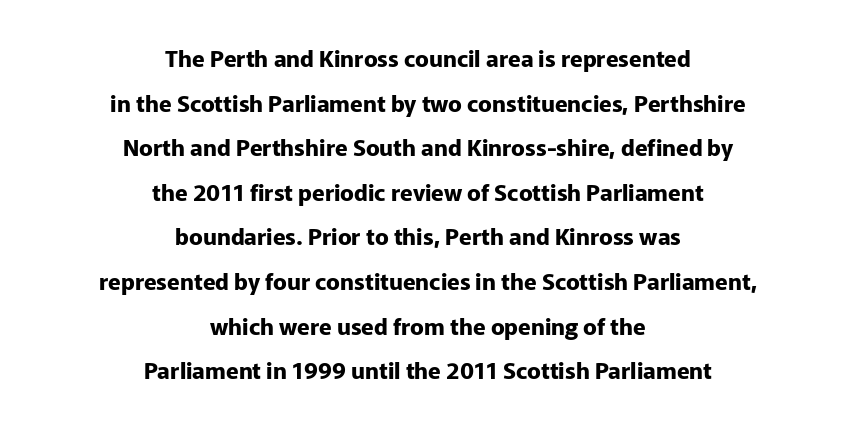
Compared with typical paragraphs, the rows here are farther apart. Emphasis by weight is at full strength: bold. The paragraph has two soft edges and a firm central axis. Letters rest on an invisible, unmarked baseline. The passage shown has conventional tracking throughout. Posture: straight, roman, zero tilt.
